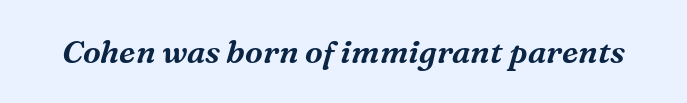
Q: Is the text italic (slanted)? A: Yes, it leans right by about 16 degrees.
Q: Is the typeface a serif or a sans-serif typeface? A: Serif.
Q: Is the text underlined? A: No.
Q: Is the spacing between letters normal or unusually wide? A: Normal.
Q: Width (condensed, normal, or wide)? A: Normal.
Q: Stroke contrast? A: Medium.
Q: x-height? A: Medium.
Q: Monospaced? A: No.
